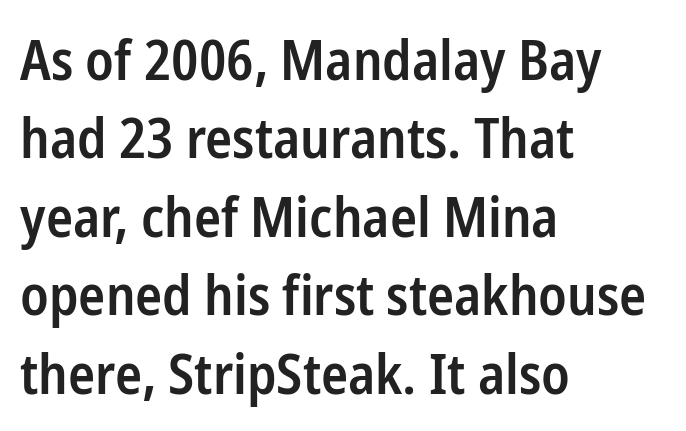
{"serif": "no", "italic": "no", "bold": "semi", "weight": "semibold", "width": "condensed", "stroke_contrast": "low", "x_height": "medium", "monospaced": "no", "underline": "no", "align": "left", "line_spacing": "normal", "line_spacing_ratio": 1.4, "letter_spacing": "normal", "letter_spacing_em": 0.0, "glyph_px": 56}
